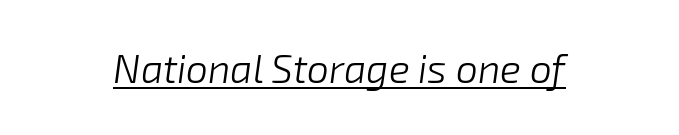
The image shows 39 px light type, italic (leaning right); set normal letter spacing, underlined; low stroke contrast and a medium x-height.
